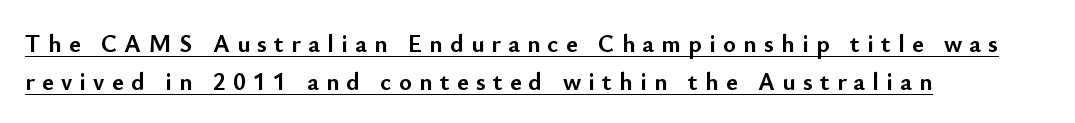
In CSS terms this would be text-align: left. In terms of leading, this rendering sits right in the middle. Honestly, the letter spacing is so wide it's the main thing you notice. Check the space under the baseline: a stroke is drawn there. Compared with an ordinary text face, these strokes are far heavier — a full bold. A typesetter would mark this as roman, not italic.
